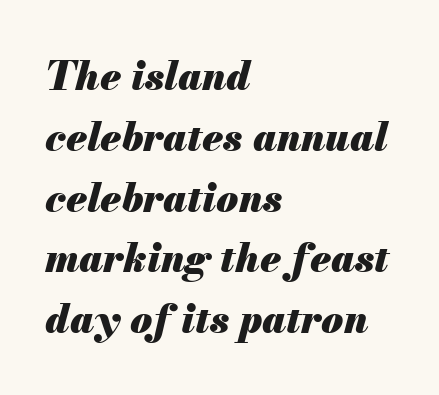
{"italic": "yes", "lean": "right", "slant_degrees": 13, "bold": "yes", "weight": "heavy", "width": "normal", "stroke_contrast": "medium", "x_height": "small", "monospaced": "no", "underline": "no", "align": "left", "line_spacing": "normal", "line_spacing_ratio": 1.52, "letter_spacing": "normal", "letter_spacing_em": 0.0, "glyph_px": 40}
